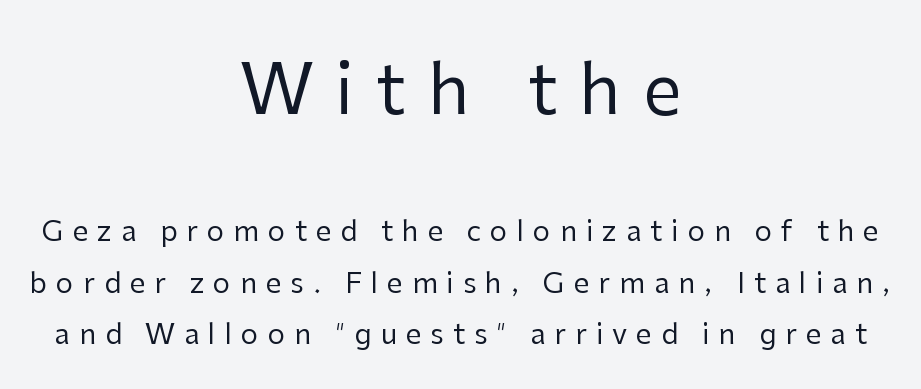
Bare-footed words on every line. Is the type heavy? It reads as light-to-regular instead. Caption: expanded tracking, letters set apart. This sample has the flowing, uneven cadence of proportional lettering.
